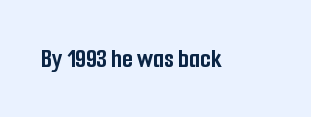
Q: Is the text bold? A: Yes.
Q: Is the text italic (slanted)? A: No, it is upright.
Q: Is the typeface a serif or a sans-serif typeface? A: Sans-serif.
Q: Is the text underlined? A: No.
Q: Is the spacing between letters normal or unusually wide? A: Normal.
Q: Width (condensed, normal, or wide)? A: Condensed.
Q: Stroke contrast? A: Low.
Q: x-height? A: Medium.
Q: Monospaced? A: No.
